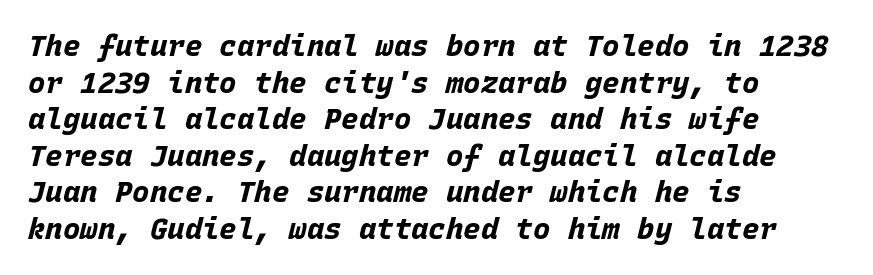
The image shows 29 px bold type, italic (leaning right), monospaced; set left-aligned, normal line spacing (1.26x), normal letter spacing, not underlined; low stroke contrast and a large x-height.
